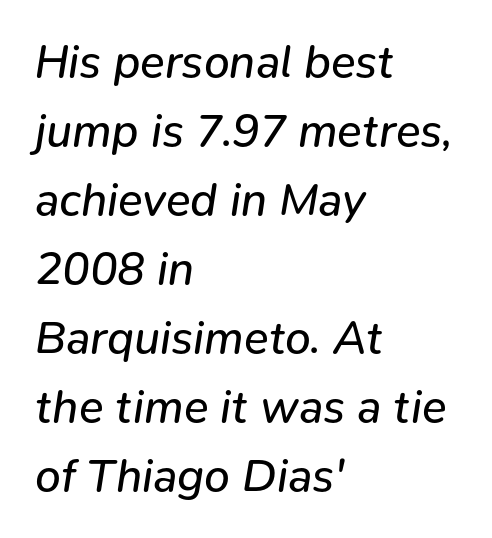
{"italic": "yes", "lean": "right", "slant_degrees": 9, "bold": "no", "weight": "regular", "width": "normal", "stroke_contrast": "low", "x_height": "medium", "monospaced": "no", "underline": "no", "align": "left", "line_spacing": "normal", "line_spacing_ratio": 1.5, "letter_spacing": "normal", "letter_spacing_em": 0.0, "glyph_px": 46}
